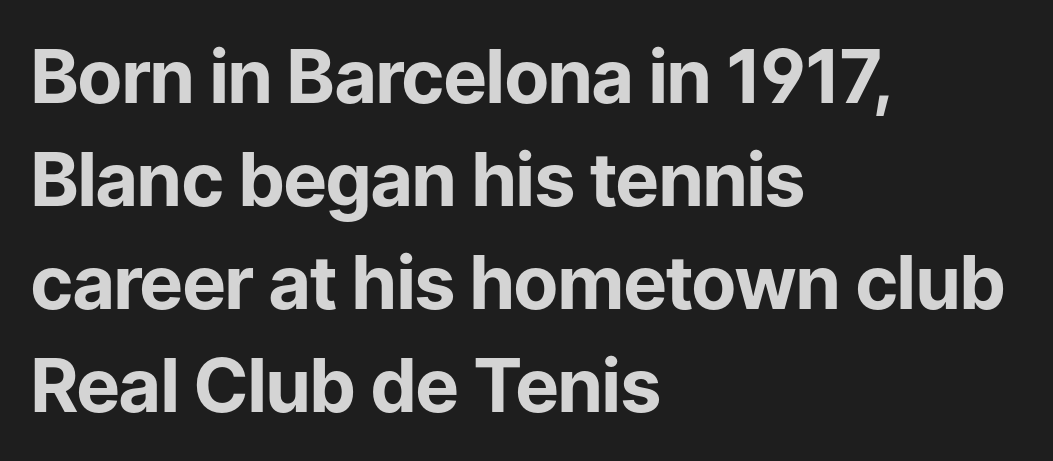
{"serif": "no", "italic": "no", "bold": "yes", "weight": "bold", "width": "normal", "stroke_contrast": "low", "x_height": "medium", "monospaced": "no", "underline": "no", "align": "left", "line_spacing": "normal", "line_spacing_ratio": 1.39, "letter_spacing": "normal", "letter_spacing_em": 0.0, "glyph_px": 74}
